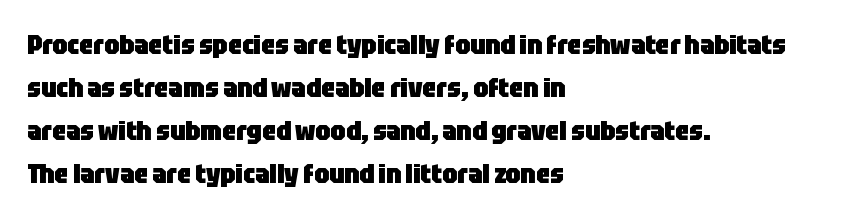
Q: Is the text bold? A: Yes.
Q: Is the text italic (slanted)? A: No, it is upright.
Q: Is the text underlined? A: No.
Q: How is the paragraph aligned? A: Left-aligned.
Q: Is the spacing between letters normal or unusually wide? A: Normal.
Q: Is the spacing between lines tight, normal or loose? A: Normal.
